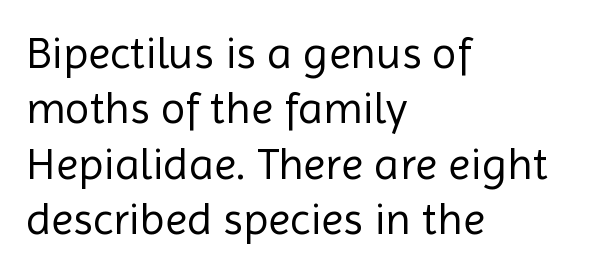
Q: Is the text bold? A: No.
Q: Is the text italic (slanted)? A: No, it is upright.
Q: Is the typeface a serif or a sans-serif typeface? A: Sans-serif.
Q: Is the text underlined? A: No.
Q: How is the paragraph aligned? A: Left-aligned.
Q: Is the spacing between letters normal or unusually wide? A: Normal.
Q: Width (condensed, normal, or wide)? A: Normal.
Q: x-height? A: Medium.
Q: Monospaced? A: No.
